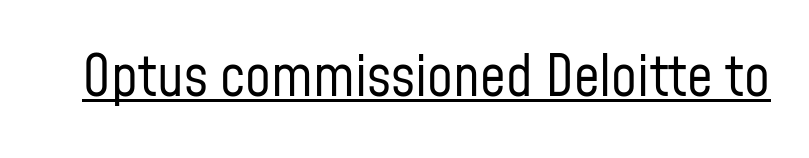
Q: Is the text bold? A: No.
Q: Is the text italic (slanted)? A: No, it is upright.
Q: Is the typeface a serif or a sans-serif typeface? A: Sans-serif.
Q: Is the text underlined? A: Yes.
Q: Is the spacing between letters normal or unusually wide? A: Normal.
Q: Width (condensed, normal, or wide)? A: Condensed.
Q: Stroke contrast? A: Low.
Q: x-height? A: Medium.
Q: Monospaced? A: No.
